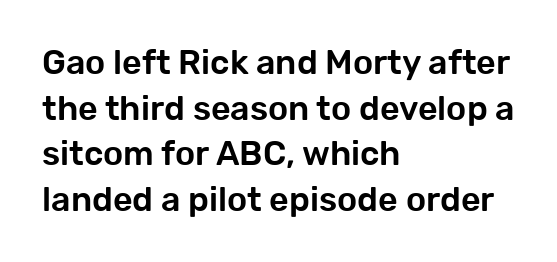
In terms of letterform style, serifs are entirely absent. These lines are set flush left with a ragged right edge. Baseline-to-baseline distance is the conventional proportion of letter height. Honestly, there is no underline to notice here at all. This sample uses an upright cut, with every glyph sitting square on the baseline.
